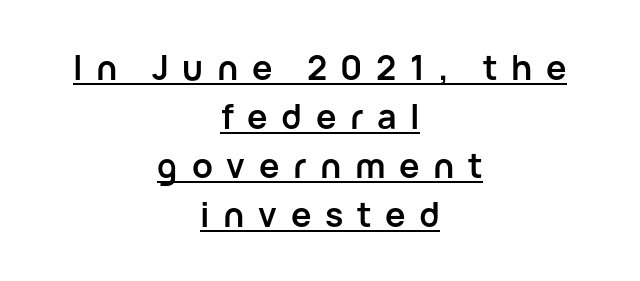
In terms of leading, this rendering sits right in the middle. What kind of face is this? One without serifs — a sans. Does the copy run flush right? No — it is centered line by line. The tracking reads as deliberately expanded to a designer's eye.
